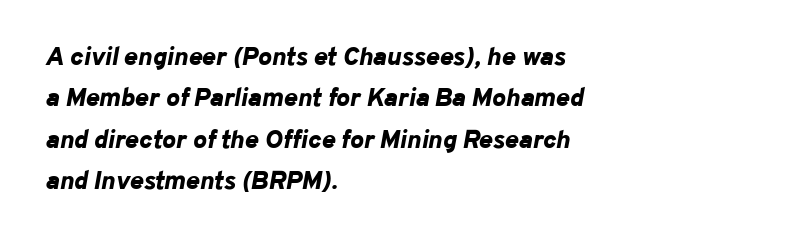
Q: Is the text bold? A: Yes.
Q: Is the text italic (slanted)? A: Yes, it leans right by about 10 degrees.
Q: Is the text underlined? A: No.
Q: How is the paragraph aligned? A: Left-aligned.
Q: Is the spacing between letters normal or unusually wide? A: Normal.
Q: Is the spacing between lines tight, normal or loose? A: Normal.
